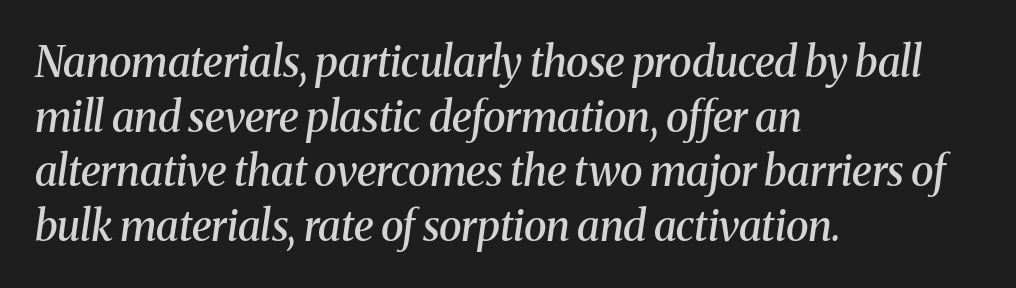
The image shows 42 px semibold serif type, italic (leaning right); set left-aligned, normal line spacing (1.3x), normal letter spacing, not underlined; medium stroke contrast and a medium x-height.
